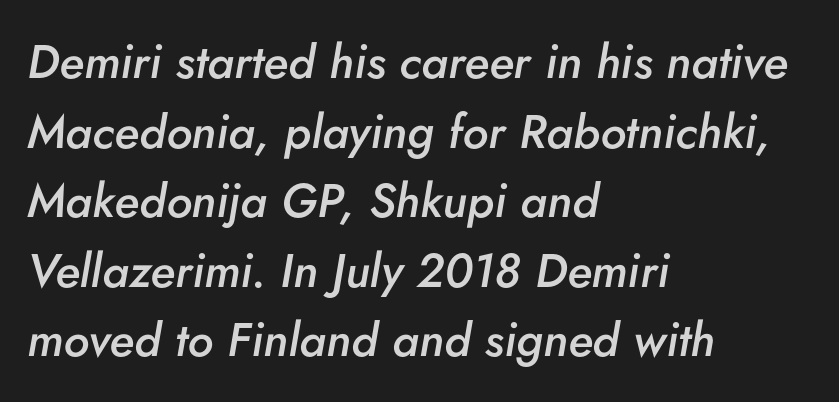
Q: Is the text bold? A: Semi-bold.
Q: Is the text italic (slanted)? A: Yes, it leans right by about 5 degrees.
Q: Is the text underlined? A: No.
Q: How is the paragraph aligned? A: Left-aligned.
Q: Is the spacing between letters normal or unusually wide? A: Normal.
Q: Is the spacing between lines tight, normal or loose? A: Normal.
Q: Width (condensed, normal, or wide)? A: Normal.
Q: Stroke contrast? A: Low.
Q: x-height? A: Small.
Q: Monospaced? A: No.
